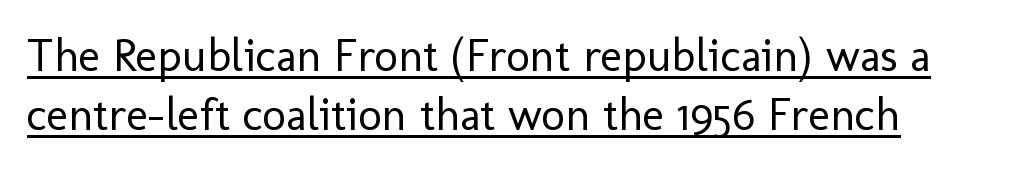
{"serif": "no", "italic": "no", "bold": "no", "weight": "regular", "width": "normal", "stroke_contrast": "low", "x_height": "medium", "monospaced": "no", "underline": "yes", "line_spacing": "normal", "line_spacing_ratio": 1.28, "letter_spacing": "normal", "letter_spacing_em": 0.0, "glyph_px": 46}
